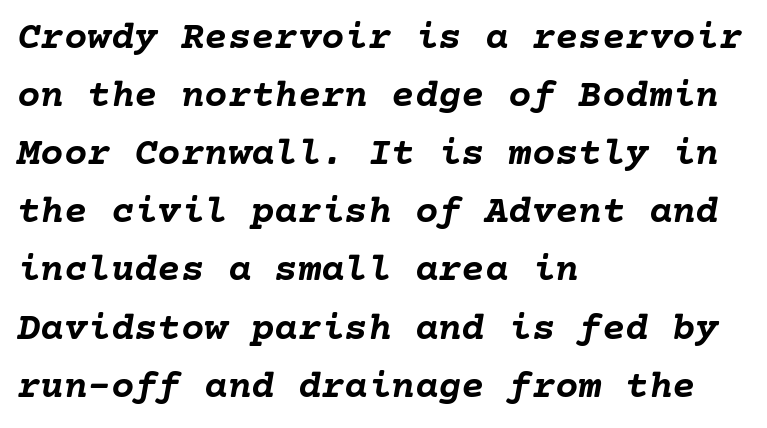
{"italic": "yes", "lean": "right", "slant_degrees": 10, "bold": "yes", "weight": "semibold", "width": "normal", "stroke_contrast": "low", "x_height": "medium", "underline": "no", "align": "left", "line_spacing": "normal", "line_spacing_ratio": 1.49, "letter_spacing": "normal", "letter_spacing_em": 0.0, "glyph_px": 39}
